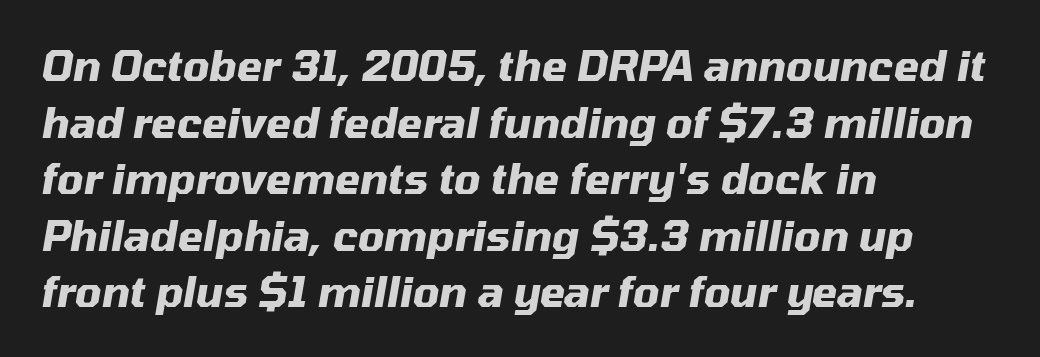
The setting favours the left margin, as ordinary paragraphs usually do. Descender tails drop into unmarked territory. You can tell it's italic because the verticals aren't actually vertical. The characters look thick and weighty, a clear bold. Tracking value appears to be zero — textbook default spacing.
